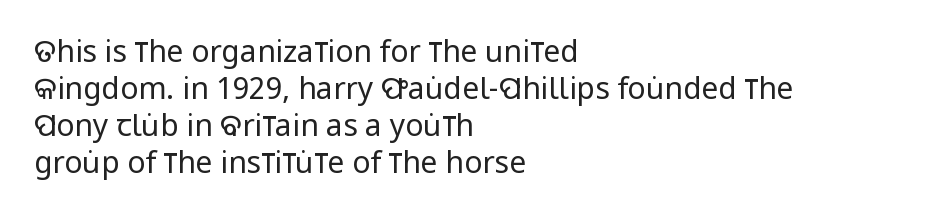
The typography opts for an upright posture over an oblique one. The rag falls on the right side of this text block. The rendering keeps characters at their native spacing. Varying glyph widths throughout — classic text-font behaviour. This rendering employs a face without finishing strokes, i.e., a sans-serif.
